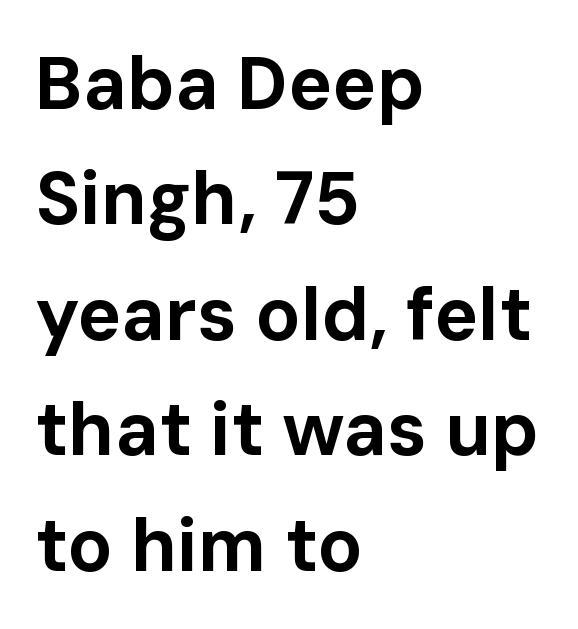
{"serif": "no", "italic": "no", "bold": "yes", "weight": "bold", "width": "normal", "stroke_contrast": "low", "x_height": "medium", "monospaced": "no", "underline": "no", "align": "left", "line_spacing": "normal", "line_spacing_ratio": 1.56, "letter_spacing": "normal", "letter_spacing_em": 0.0, "glyph_px": 74}
